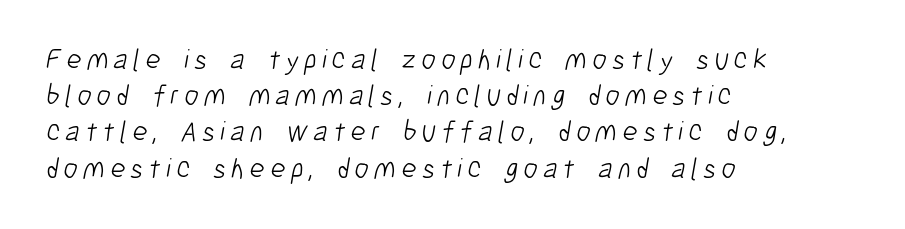
The space between consecutive lines is moderate. Looks like regular typesetting: each glyph gets only the width it needs. The baseline area is clear. No feet cap the strokes, marking this as sans-serif type. Each line starts at the same left margin while the right side varies.
